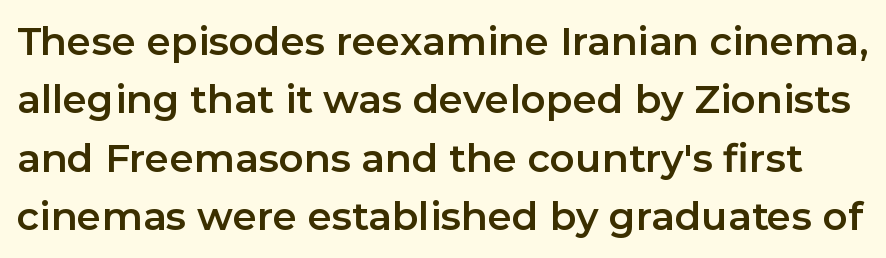
Q: Is the text italic (slanted)? A: No, it is upright.
Q: Is the typeface a serif or a sans-serif typeface? A: Sans-serif.
Q: Is the text underlined? A: No.
Q: Is the spacing between letters normal or unusually wide? A: Normal.
Q: Is the spacing between lines tight, normal or loose? A: Normal.
Q: Width (condensed, normal, or wide)? A: Normal.
Q: Stroke contrast? A: Low.
Q: x-height? A: Medium.
Q: Monospaced? A: No.
